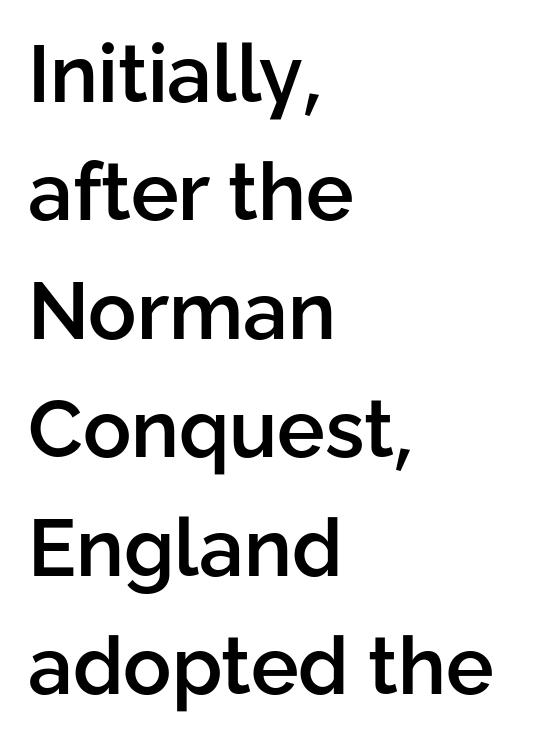
Italic: no, the glyphs are upright roman. Reading down the block, your eye returns to a fixed left position each line. Type style note: lacks serifs. The string is rendered with underlining switched off. Look at the tracking — it's just the regular setting, nothing added. A bit beefed up — I'd call it semibold rather than bold.
